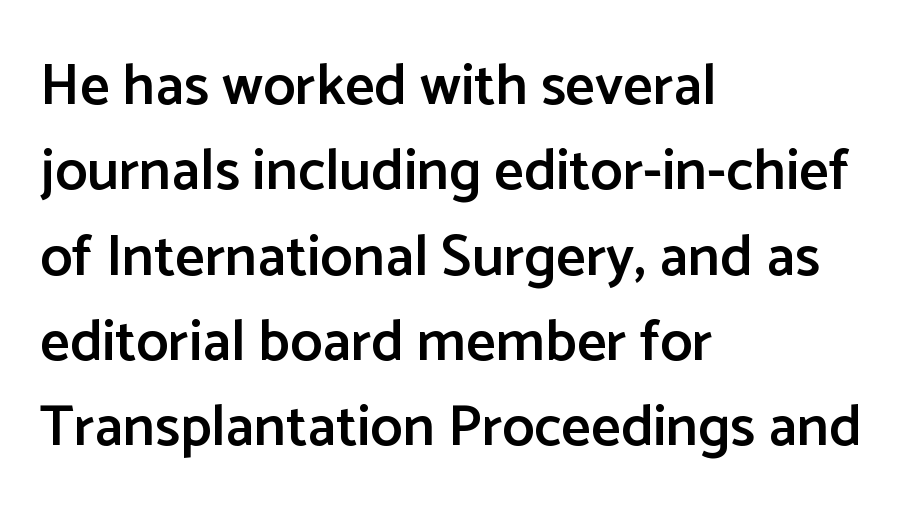
The image shows 58 px semibold sans-serif type, upright; set left-aligned, normal line spacing (1.47x), normal letter spacing, not underlined; low stroke contrast and a medium x-height.
